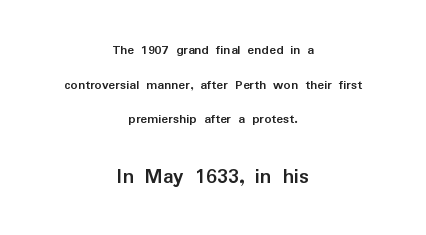
The image shows 22 px bold type, upright; set centered, loose line spacing (2.47x), normal letter spacing, not underlined; the second (bottom) block is 1.57x larger.
